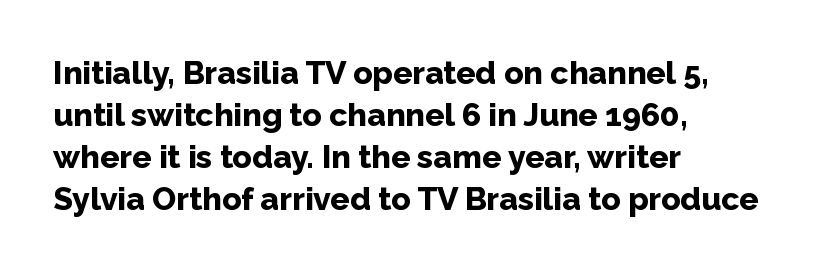
{"serif": "no", "italic": "no", "bold": "yes", "weight": "bold", "width": "normal", "stroke_contrast": "low", "x_height": "medium", "monospaced": "no", "underline": "no", "align": "left", "line_spacing": "normal", "line_spacing_ratio": 1.31, "letter_spacing": "normal", "letter_spacing_em": 0.0, "glyph_px": 32}
